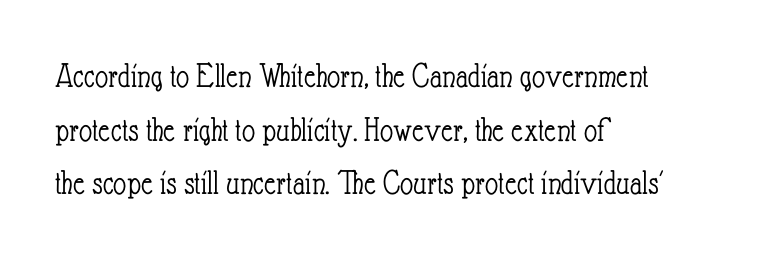
{"italic": "no", "bold": "no", "weight": "light", "width": "condensed", "stroke_contrast": "low", "x_height": "small", "monospaced": "no", "underline": "no", "align": "left", "line_spacing": "normal", "line_spacing_ratio": 1.49, "letter_spacing": "normal", "letter_spacing_em": 0.0, "glyph_px": 36}
